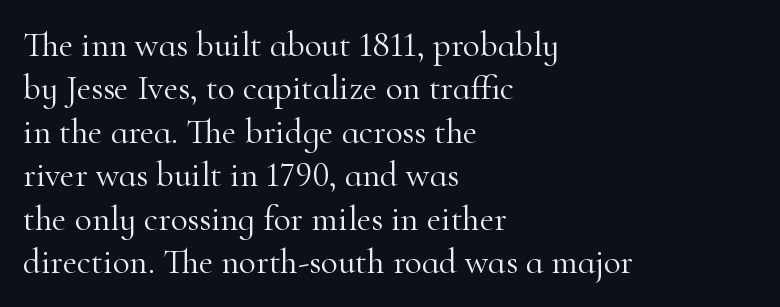
{"serif": "yes", "italic": "no", "bold": "no", "weight": "light", "width": "normal", "stroke_contrast": "high", "x_height": "small", "monospaced": "no", "underline": "no", "align": "left", "line_spacing_ratio": 1.24, "letter_spacing": "normal", "letter_spacing_em": 0.0, "glyph_px": 35}
